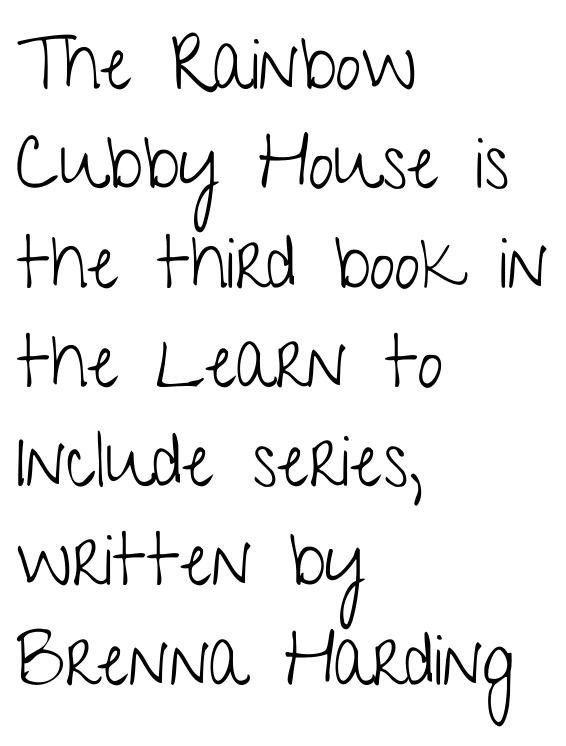
{"serif": "no", "italic": "no", "bold": "no", "weight": "light", "width": "condensed", "stroke_contrast": "low", "x_height": "medium", "monospaced": "no", "underline": "no", "align": "left", "line_spacing": "normal", "line_spacing_ratio": 1.36, "letter_spacing": "normal", "letter_spacing_em": 0.0, "glyph_px": 73}
